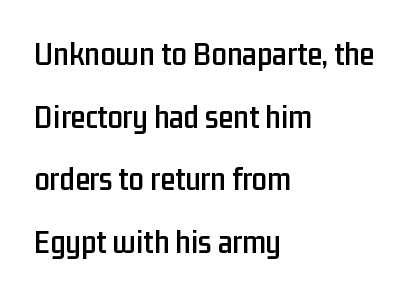
Q: Is the text italic (slanted)? A: No, it is upright.
Q: Is the typeface a serif or a sans-serif typeface? A: Sans-serif.
Q: Is the text underlined? A: No.
Q: How is the paragraph aligned? A: Left-aligned.
Q: Is the spacing between letters normal or unusually wide? A: Normal.
Q: Width (condensed, normal, or wide)? A: Condensed.
Q: Stroke contrast? A: Low.
Q: x-height? A: Medium.
Q: Monospaced? A: No.
